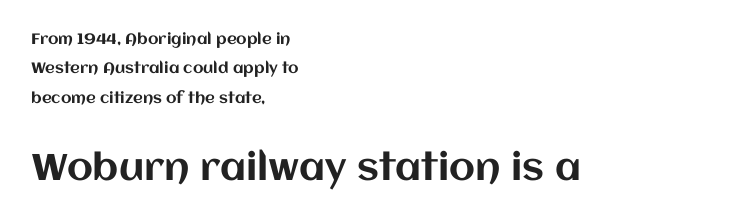
Q: Is the text italic (slanted)? A: No, it is upright.
Q: Is the text underlined? A: No.
Q: How is the paragraph aligned? A: Left-aligned.
Q: Is the spacing between letters normal or unusually wide? A: Normal.
Q: Is the spacing between lines tight, normal or loose? A: Loose.
Q: Which block of text is set in a larger size, the first (top) or the second (bottom)? A: The second (bottom) one.
Q: Width (condensed, normal, or wide)? A: Normal.
Q: Stroke contrast? A: Medium.
Q: x-height? A: Large.
Q: Monospaced? A: No.
